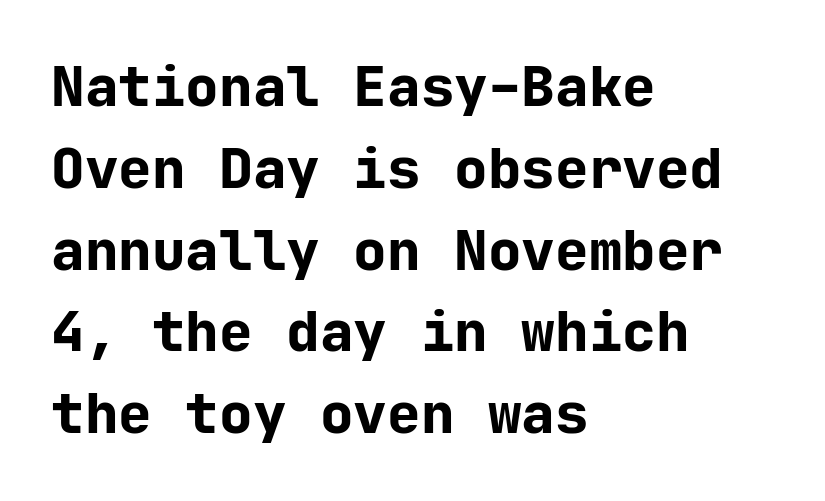
{"serif": "no", "italic": "no", "bold": "yes", "weight": "bold", "width": "normal", "stroke_contrast": "low", "x_height": "medium", "monospaced": "yes", "underline": "no", "align": "left", "line_spacing": "normal", "line_spacing_ratio": 1.46, "letter_spacing": "normal", "letter_spacing_em": 0.0, "glyph_px": 56}
